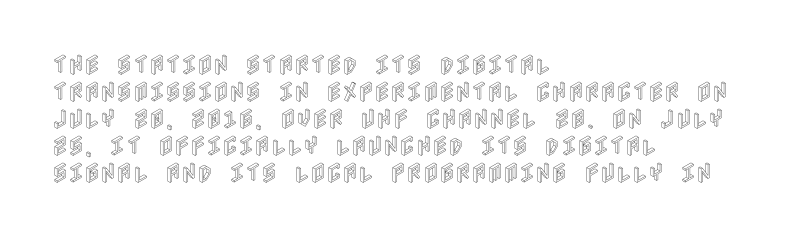
{"italic": "no", "underline": "no", "align": "left", "line_spacing_ratio": 1.23, "letter_spacing": "normal", "letter_spacing_em": 0.0, "glyph_px": 22}
